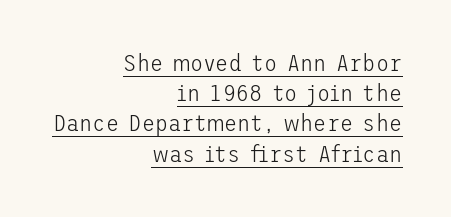
Here the glyphs are tracked normally, forming tight word shapes. What decoration does the sample have? An underline. No chunkiness to these letters — they're not bold. The setting favours the right margin, as signatures and pull-quotes sometimes do.
